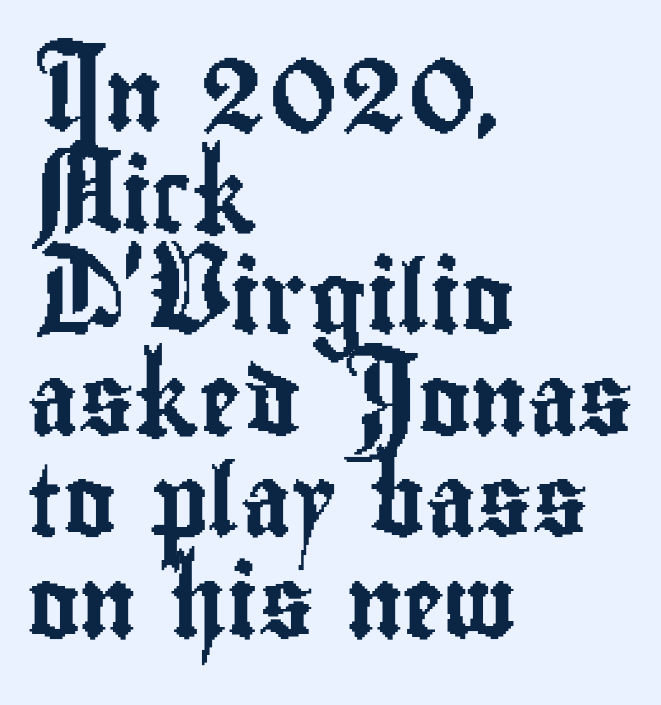
{"serif": "no", "italic": "no", "width": "condensed", "stroke_contrast": "low", "x_height": "small", "monospaced": "no", "underline": "no", "align": "left", "line_spacing": "normal", "line_spacing_ratio": 1.43, "letter_spacing": "normal", "letter_spacing_em": 0.0, "glyph_px": 71}
